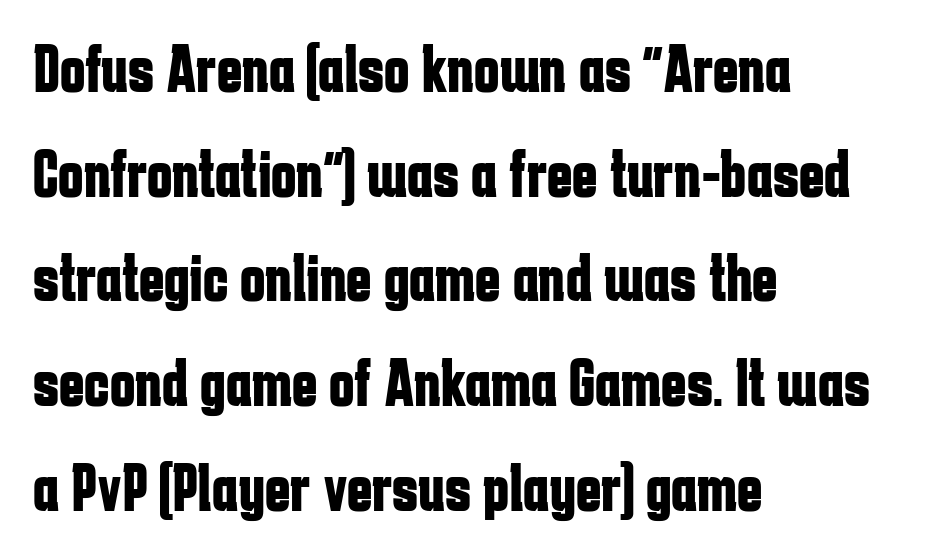
Q: Is the text bold? A: Yes.
Q: Is the text italic (slanted)? A: No, it is upright.
Q: Is the typeface a serif or a sans-serif typeface? A: Sans-serif.
Q: Is the text underlined? A: No.
Q: How is the paragraph aligned? A: Left-aligned.
Q: Is the spacing between letters normal or unusually wide? A: Normal.
Q: Is the spacing between lines tight, normal or loose? A: Normal.
Q: Width (condensed, normal, or wide)? A: Condensed.
Q: Stroke contrast? A: Low.
Q: x-height? A: Medium.
Q: Monospaced? A: No.
